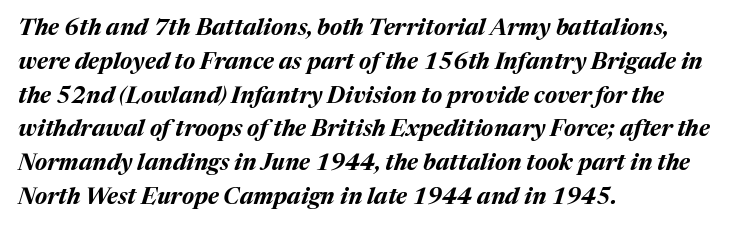
The image shows 23 px bold type, italic (leaning right); set left-aligned, normal line spacing (1.47x), normal letter spacing, not underlined.
